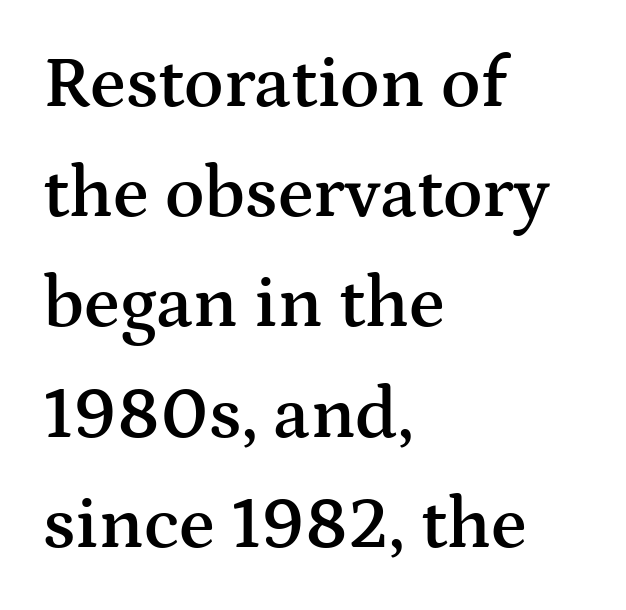
{"serif": "yes", "italic": "no", "bold": "semi", "weight": "semibold", "width": "wide", "stroke_contrast": "medium", "x_height": "medium", "monospaced": "no", "underline": "no", "align": "left", "line_spacing": "normal", "line_spacing_ratio": 1.51, "letter_spacing": "normal", "letter_spacing_em": 0.0, "glyph_px": 73}
